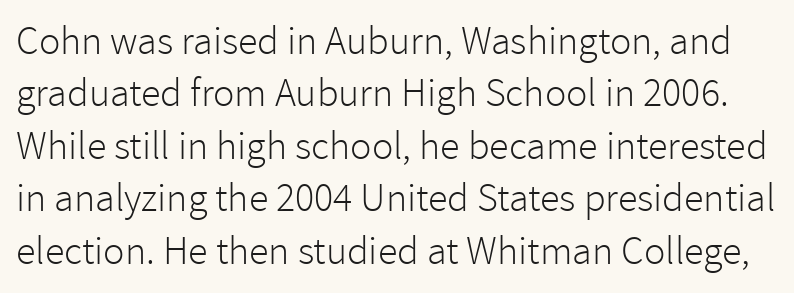
Q: Is the text bold? A: No.
Q: Is the text italic (slanted)? A: No, it is upright.
Q: Is the typeface a serif or a sans-serif typeface? A: Sans-serif.
Q: Is the text underlined? A: No.
Q: Is the spacing between letters normal or unusually wide? A: Normal.
Q: Is the spacing between lines tight, normal or loose? A: Normal.
Q: Width (condensed, normal, or wide)? A: Normal.
Q: Stroke contrast? A: Low.
Q: x-height? A: Medium.
Q: Monospaced? A: No.
